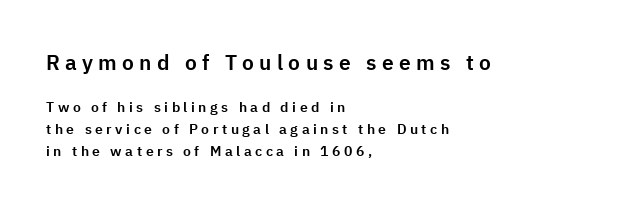
{"italic": "no", "underline": "no", "align": "left", "line_spacing": "normal", "line_spacing_ratio": 1.57, "letter_spacing": "wide", "letter_spacing_em": 0.25, "larger_block": "first", "size_ratio": 1.5, "glyph_px": 21}
